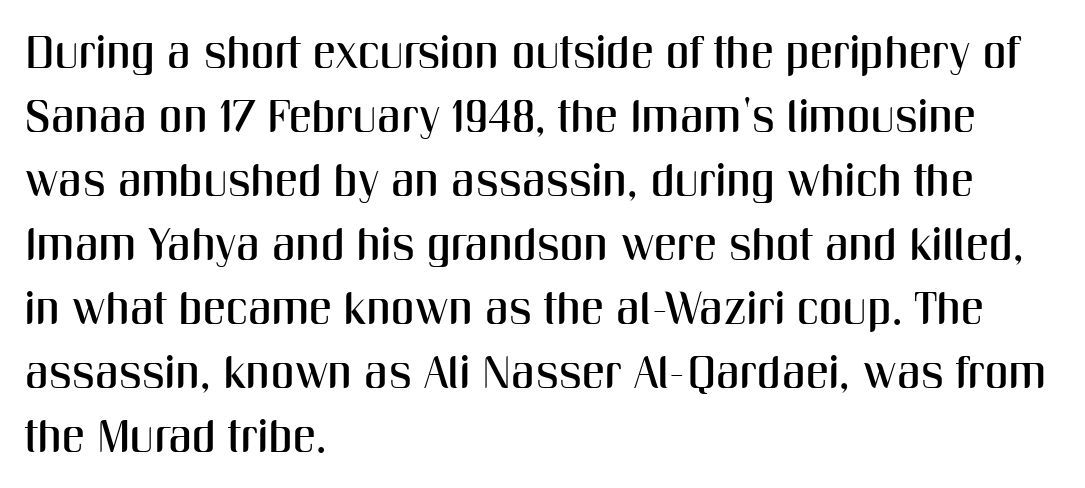
The image shows 46 px condensed sans-serif type, upright; set left-aligned, normal line spacing (1.39x), normal letter spacing, not underlined; medium stroke contrast and a medium x-height.
